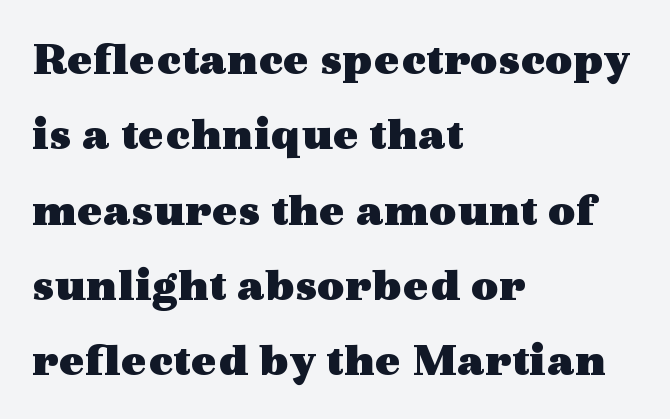
Q: Is the text bold? A: Yes.
Q: Is the text italic (slanted)? A: No, it is upright.
Q: Is the typeface a serif or a sans-serif typeface? A: Serif.
Q: Is the text underlined? A: No.
Q: How is the paragraph aligned? A: Left-aligned.
Q: Is the spacing between letters normal or unusually wide? A: Normal.
Q: Is the spacing between lines tight, normal or loose? A: Normal.
Q: Width (condensed, normal, or wide)? A: Wide.
Q: x-height? A: Medium.
Q: Monospaced? A: No.
